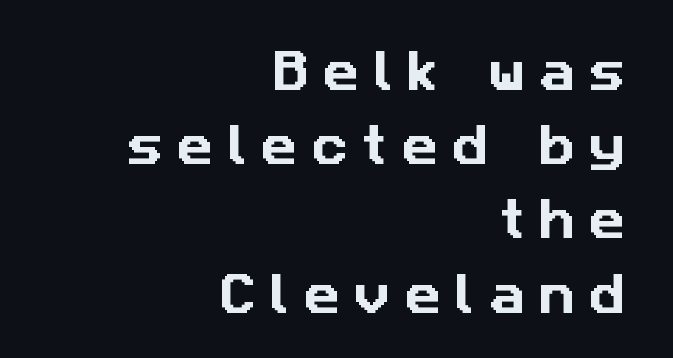
Q: Is the typeface a serif or a sans-serif typeface? A: Sans-serif.
Q: Is the text underlined? A: No.
Q: How is the paragraph aligned? A: Right-aligned.
Q: Is the spacing between letters normal or unusually wide? A: Unusually wide.
Q: Is the spacing between lines tight, normal or loose? A: Normal.
Q: Width (condensed, normal, or wide)? A: Normal.
Q: Stroke contrast? A: Low.
Q: x-height? A: Medium.
Q: Monospaced? A: No.
